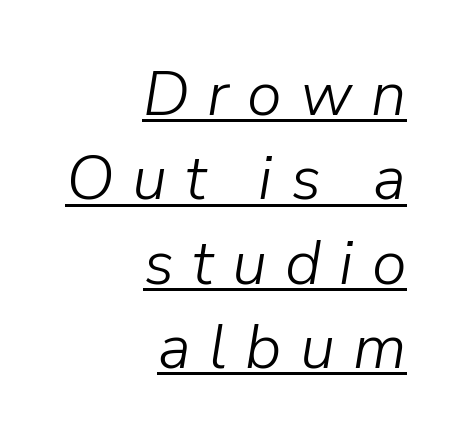
These lines are rendered in a variable-pitch font. Has an underline been added? It has. The letterforms sit at book weight or below. Alignment: flush right. Honestly, the row spacing looks completely unremarkable. The rendering applies a slant to the glyphs.
